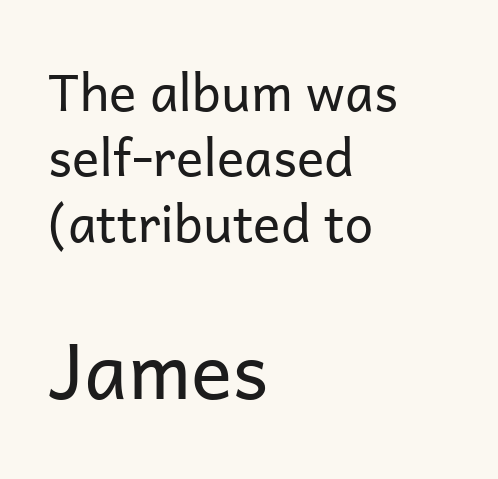
The image shows 77 px regular-weight sans-serif type, upright; set left-aligned, normal line spacing (1.28x), normal letter spacing, not underlined; the second (bottom) block is 1.51x larger; low stroke contrast and a medium x-height.
